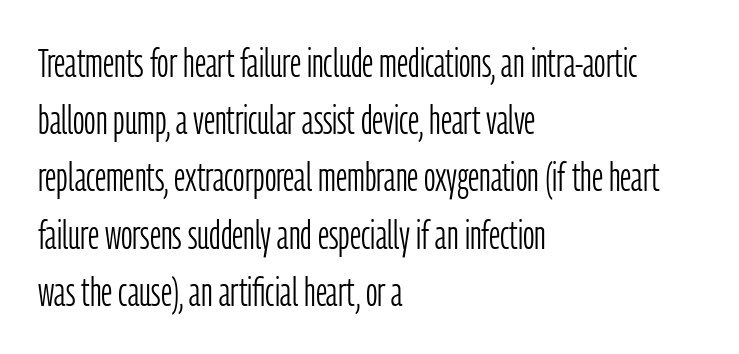
{"serif": "no", "italic": "no", "bold": "no", "weight": "light", "width": "condensed", "stroke_contrast": "low", "x_height": "medium", "monospaced": "no", "underline": "no", "align": "left", "line_spacing": "normal", "line_spacing_ratio": 1.43, "letter_spacing": "normal", "letter_spacing_em": 0.0, "glyph_px": 40}
